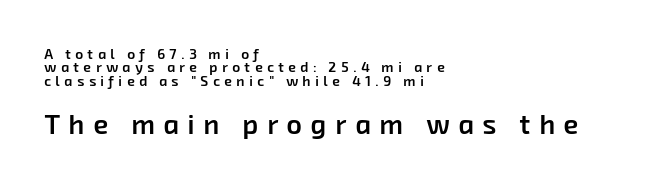
The image shows 27 px text type; set left-aligned, tight line spacing (0.96x), unusually wide letter spacing (+0.32 em), not underlined; the second (bottom) block is 1.93x larger.
